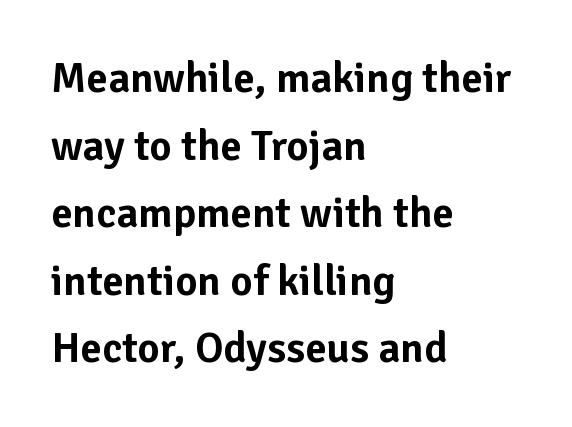
Q: Is the text italic (slanted)? A: No, it is upright.
Q: Is the typeface a serif or a sans-serif typeface? A: Sans-serif.
Q: Is the text underlined? A: No.
Q: How is the paragraph aligned? A: Left-aligned.
Q: Is the spacing between letters normal or unusually wide? A: Normal.
Q: Is the spacing between lines tight, normal or loose? A: Normal.
Q: Width (condensed, normal, or wide)? A: Normal.
Q: Stroke contrast? A: Low.
Q: x-height? A: Medium.
Q: Monospaced? A: No.
